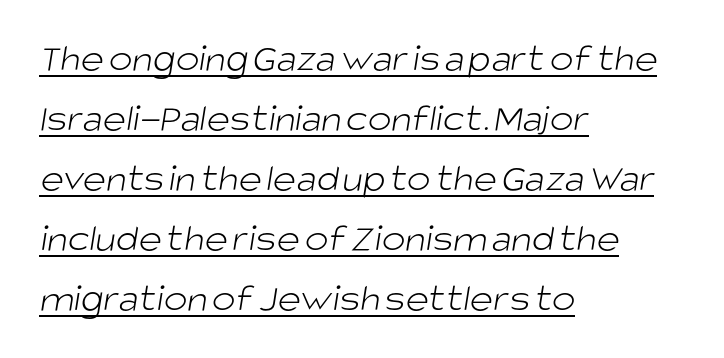
The leading is moderate, giving the passage an even texture. Line beginnings align vertically; line endings do not. Honestly, the letter spacing is just normal — you wouldn't notice it. Vertical stems look standard width or narrower in stroke. Each letter keeps its own natural width here, so spacing adapts to shape.
